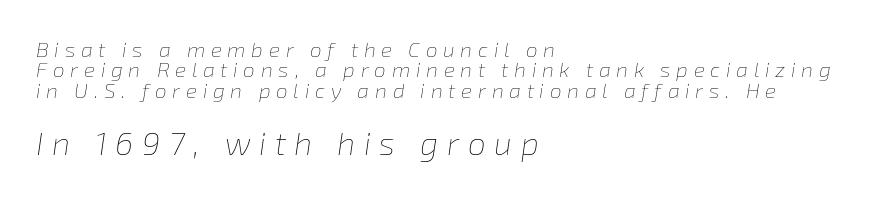
{"italic": "yes", "lean": "right", "slant_degrees": 8, "bold": "no", "weight": "thin", "width": "normal", "stroke_contrast": "low", "x_height": "medium", "monospaced": "no", "underline": "no", "align": "left", "line_spacing": "tight", "line_spacing_ratio": 0.97, "letter_spacing": "wide", "letter_spacing_em": 0.27, "larger_block": "second", "size_ratio": 1.52, "glyph_px": 32}
